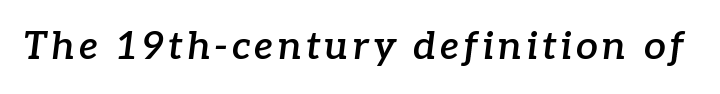
The baseline area is clear. The letters are slanted; this is an italic face. Old-style or modern, the face here clearly has serifs. You could not count columns in this text — the font is proportionally spaced. This is moderately heavy type, rendered in semibold.
